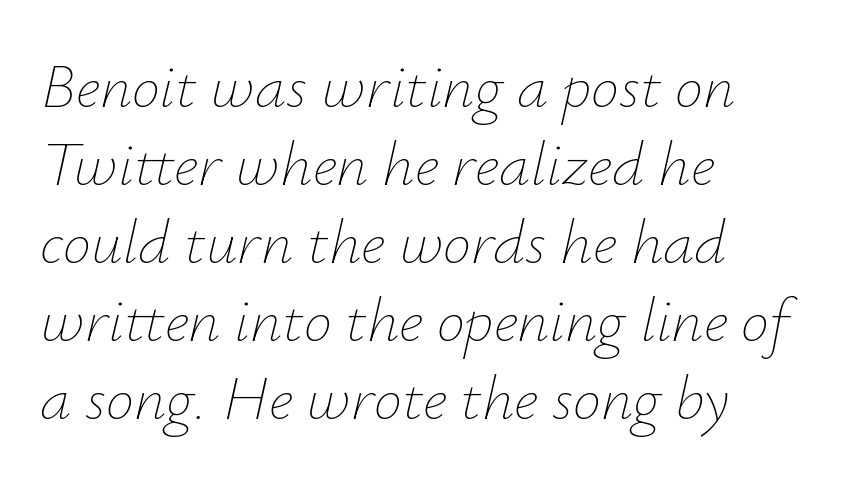
The image shows 63 px thin type, italic (leaning right); set left-aligned, line spacing 1.24x, normal letter spacing, not underlined; low stroke contrast and a small x-height.
